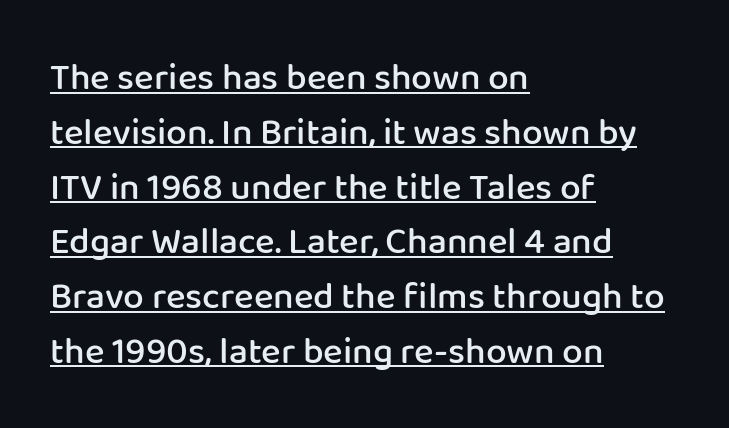
{"serif": "no", "italic": "no", "bold": "semi", "weight": "semibold", "width": "normal", "stroke_contrast": "low", "x_height": "medium", "monospaced": "no", "underline": "yes", "align": "left", "line_spacing": "normal", "line_spacing_ratio": 1.48, "letter_spacing": "normal", "letter_spacing_em": 0.0, "glyph_px": 37}
